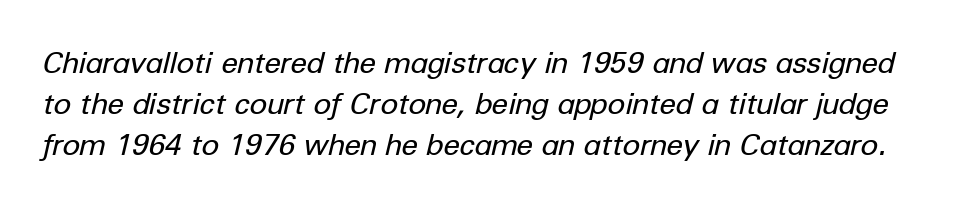
The letters advance in unequal steps, a hallmark of proportional type. Letters have the restrained weight of plain body copy at most. Regular leading. Just letters on the line, the space beneath them empty. Tracking value appears to be zero — textbook default spacing.
